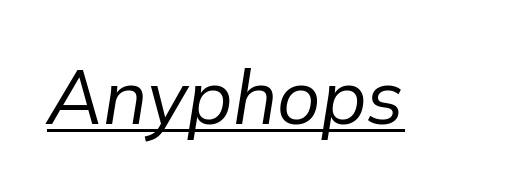
Q: Is the text bold? A: No.
Q: Is the text italic (slanted)? A: Yes, it leans right by about 9 degrees.
Q: Is the text underlined? A: Yes.
Q: Is the spacing between letters normal or unusually wide? A: Normal.
Q: Width (condensed, normal, or wide)? A: Normal.
Q: Stroke contrast? A: Low.
Q: x-height? A: Medium.
Q: Monospaced? A: No.
